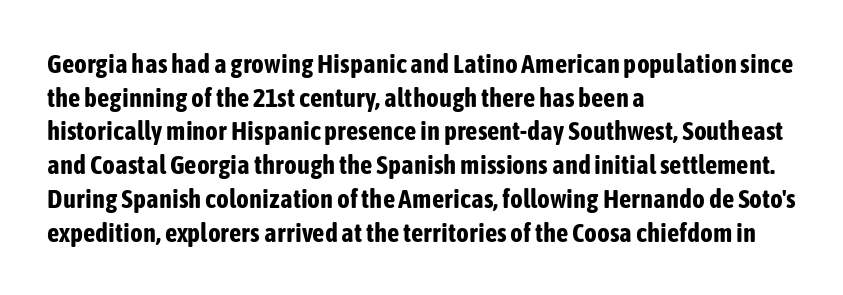
Q: Is the text bold? A: Yes.
Q: Is the text italic (slanted)? A: No, it is upright.
Q: Is the text underlined? A: No.
Q: How is the paragraph aligned? A: Left-aligned.
Q: Is the spacing between letters normal or unusually wide? A: Normal.
Q: Is the spacing between lines tight, normal or loose? A: Normal.
